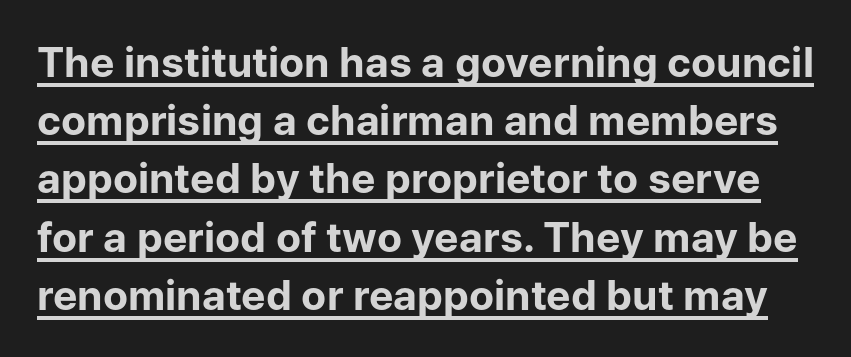
Q: Is the text bold? A: Yes.
Q: Is the text italic (slanted)? A: No, it is upright.
Q: Is the typeface a serif or a sans-serif typeface? A: Sans-serif.
Q: Is the text underlined? A: Yes.
Q: Is the spacing between letters normal or unusually wide? A: Normal.
Q: Is the spacing between lines tight, normal or loose? A: Normal.
Q: Width (condensed, normal, or wide)? A: Normal.
Q: Stroke contrast? A: Low.
Q: x-height? A: Medium.
Q: Monospaced? A: No.
